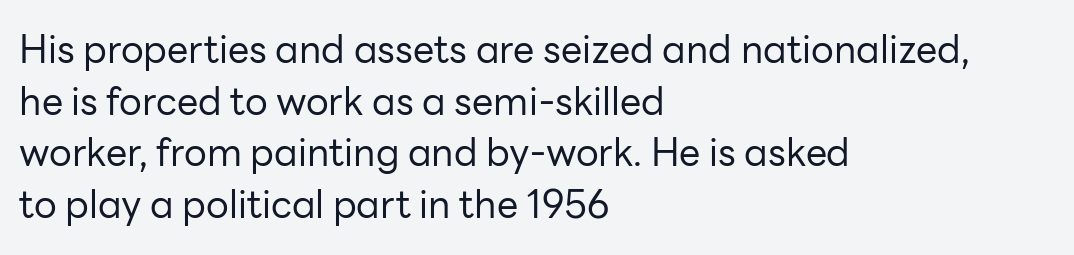
Q: Is the text bold? A: No.
Q: Is the text italic (slanted)? A: No, it is upright.
Q: Is the typeface a serif or a sans-serif typeface? A: Sans-serif.
Q: Is the text underlined? A: No.
Q: How is the paragraph aligned? A: Left-aligned.
Q: Is the spacing between letters normal or unusually wide? A: Normal.
Q: Is the spacing between lines tight, normal or loose? A: Normal.
Q: Width (condensed, normal, or wide)? A: Normal.
Q: Stroke contrast? A: Low.
Q: x-height? A: Medium.
Q: Monospaced? A: No.
